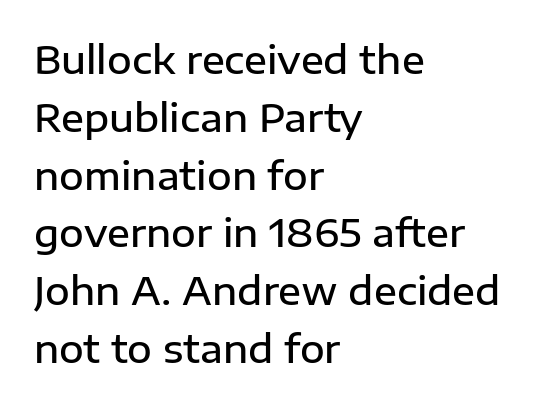
Varying glyph widths throughout — classic text-font behaviour. Posture: straight, roman, zero tilt. Clear beneath every line of the passage. Notice how descenders clear the ascenders below comfortably — that's standard leading.
